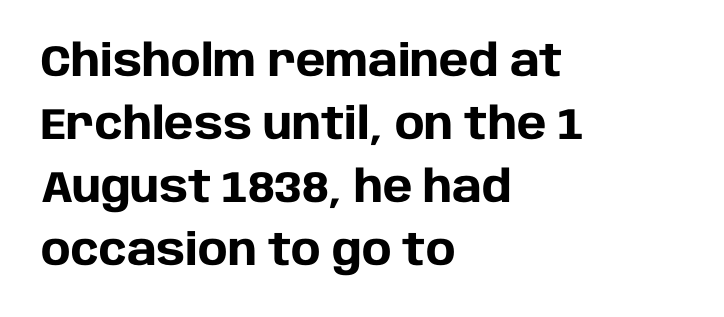
The gap between lines stays unmarked. No extra tracking has been applied to these lines. Here the designer chose a conventional face with non-uniform glyph widths. Posture: vertical. A full-strength bold gives these letters their thick strokes.
